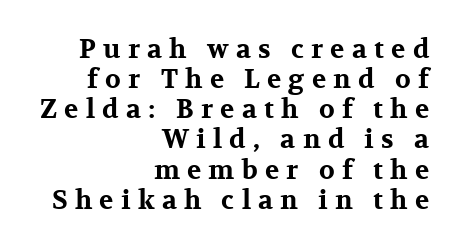
The space beneath each line is pristine and unruled. This is heavy type, rendered in bold. Typeset ragged left — the right edge is the straight one. Honestly, the letter spacing is so wide it's the main thing you notice. Every character sits straight up, as roman type does.
